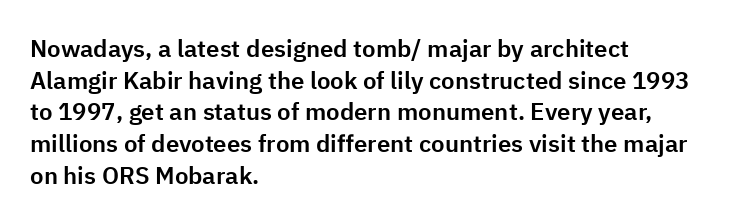
Q: Is the text italic (slanted)? A: No, it is upright.
Q: Is the text underlined? A: No.
Q: How is the paragraph aligned? A: Left-aligned.
Q: Is the spacing between letters normal or unusually wide? A: Normal.
Q: Is the spacing between lines tight, normal or loose? A: Normal.
